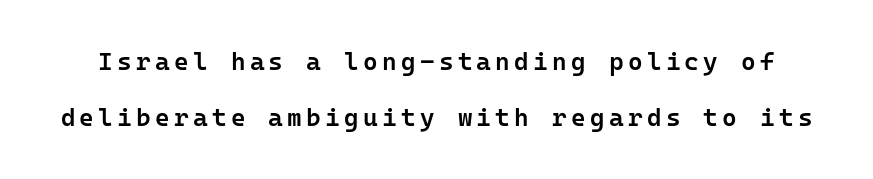
The image shows 25 px text type, upright; set loose line spacing (2.26x), not underlined.
